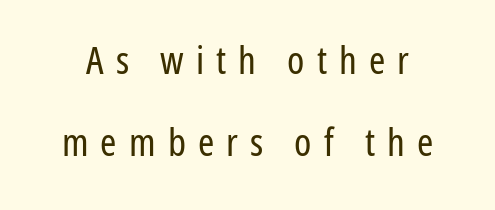
{"serif": "no", "italic": "no", "bold": "no", "weight": "regular", "width": "condensed", "stroke_contrast": "low", "x_height": "medium", "monospaced": "no", "underline": "no", "line_spacing": "loose", "line_spacing_ratio": 2.1, "letter_spacing": "wide", "letter_spacing_em": 0.31, "glyph_px": 39}
